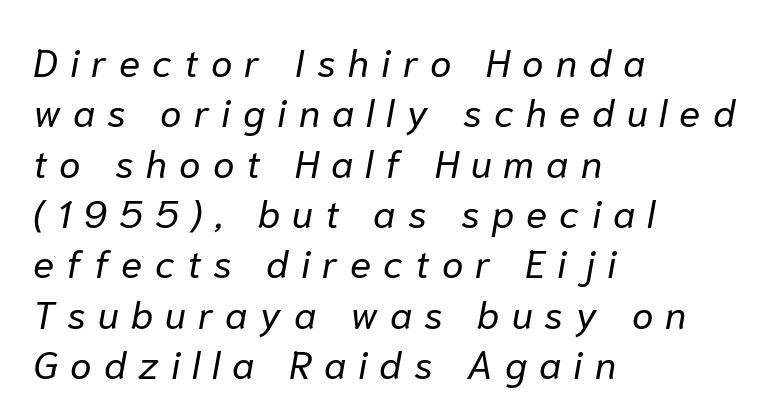
The image shows 39 px regular-weight type, italic (leaning right); set left-aligned, normal line spacing (1.29x), unusually wide letter spacing (+0.31 em), not underlined; low stroke contrast and a medium x-height.
